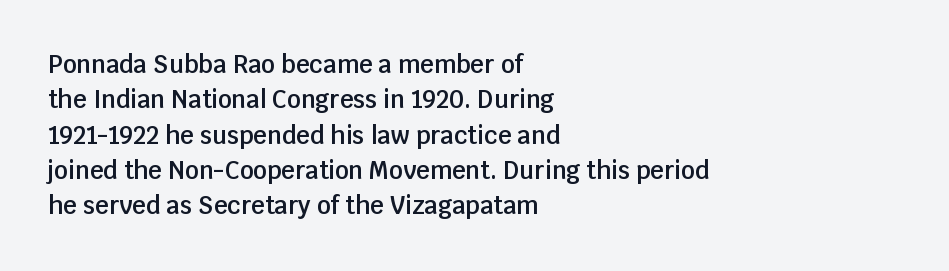
Q: Is the text bold? A: Semi-bold.
Q: Is the text italic (slanted)? A: No, it is upright.
Q: Is the text underlined? A: No.
Q: How is the paragraph aligned? A: Left-aligned.
Q: Is the spacing between letters normal or unusually wide? A: Normal.
Q: Is the spacing between lines tight, normal or loose? A: Normal.
